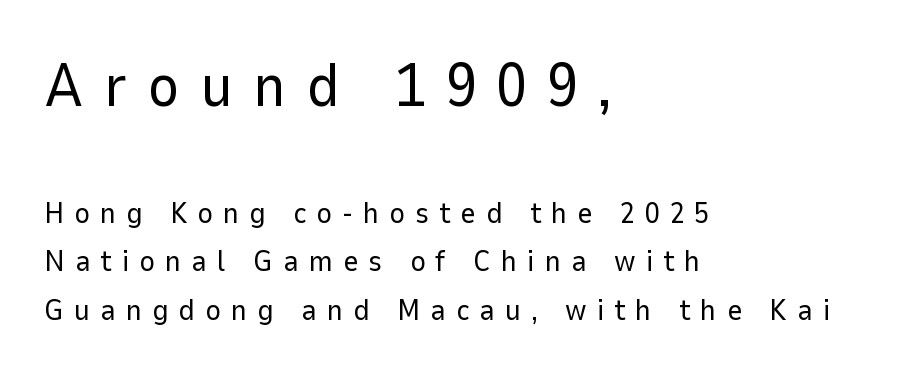
What kind of face is this? One without serifs — a sans. A classic flush-left, rag-right setting is used for this passage. The block of text has a typical density, with ordinary space between rows. The passage shown is not bold in any degree. Is there any slant? The stems are plumb. The upper block of text is set noticeably larger than the block beneath it.
